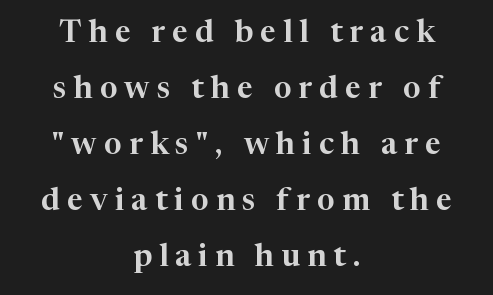
Q: Is the text italic (slanted)? A: No, it is upright.
Q: Is the typeface a serif or a sans-serif typeface? A: Serif.
Q: Is the text underlined? A: No.
Q: How is the paragraph aligned? A: Centered.
Q: Is the spacing between letters normal or unusually wide? A: Unusually wide.
Q: Width (condensed, normal, or wide)? A: Normal.
Q: Stroke contrast? A: High.
Q: x-height? A: Medium.
Q: Monospaced? A: No.
